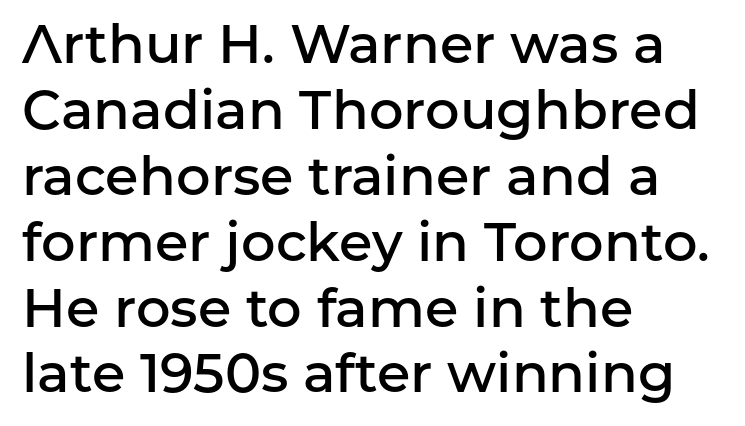
{"serif": "no", "italic": "no", "bold": "semi", "weight": "semibold", "width": "normal", "stroke_contrast": "low", "x_height": "medium", "monospaced": "no", "underline": "no", "align": "left", "line_spacing_ratio": 1.22, "letter_spacing": "normal", "letter_spacing_em": 0.0, "glyph_px": 54}
